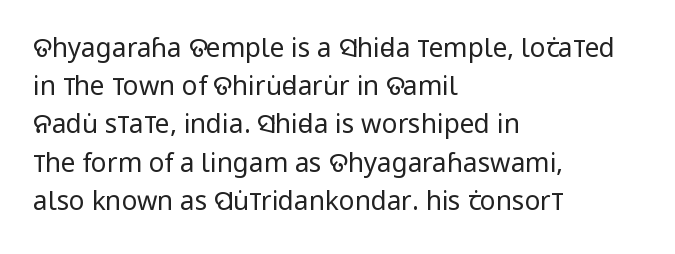
The vertical gap from one line to the next is medium. Quick note: underline off. The characters are drawn with everyday or finer stroke widths. A typesetter would mark this as roman, not italic. Caption: multi-line text, flush left, ragged right.
